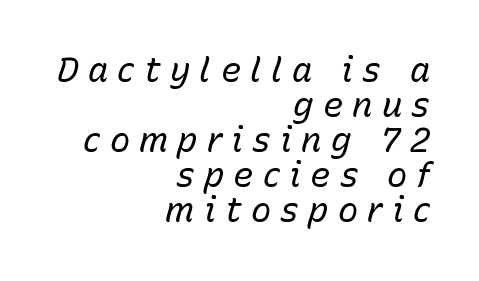
Q: Is the text bold? A: No.
Q: Is the text italic (slanted)? A: Yes, it leans right by about 15 degrees.
Q: Is the text underlined? A: No.
Q: How is the paragraph aligned? A: Right-aligned.
Q: Is the spacing between letters normal or unusually wide? A: Unusually wide.
Q: Is the spacing between lines tight, normal or loose? A: Tight.
Q: Width (condensed, normal, or wide)? A: Normal.
Q: Stroke contrast? A: Low.
Q: x-height? A: Medium.
Q: Monospaced? A: No.
